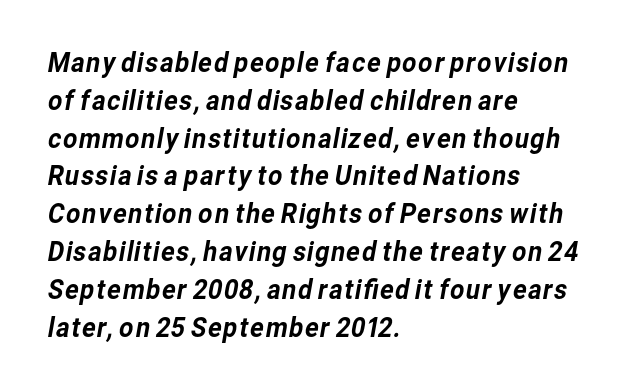
{"serif": "no", "width": "normal", "stroke_contrast": "low", "x_height": "medium", "monospaced": "no", "underline": "no", "align": "left", "line_spacing": "normal", "line_spacing_ratio": 1.35, "letter_spacing": "normal", "letter_spacing_em": 0.0, "glyph_px": 28}
